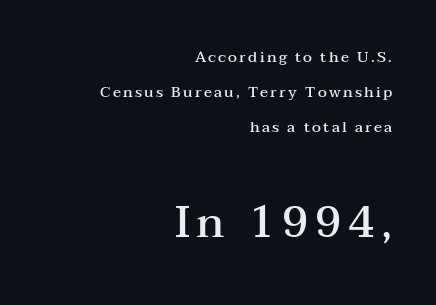
The specimen omits any rule beneath the text block's lines. Summary of weight: moderately heavy, a semibold. This sample has the flowing, uneven cadence of proportional lettering. The leading is generous, giving the passage an open texture. Look at the bottom of the vertical strokes: they flare into serifs here. The font's upright variant was chosen for this text.
